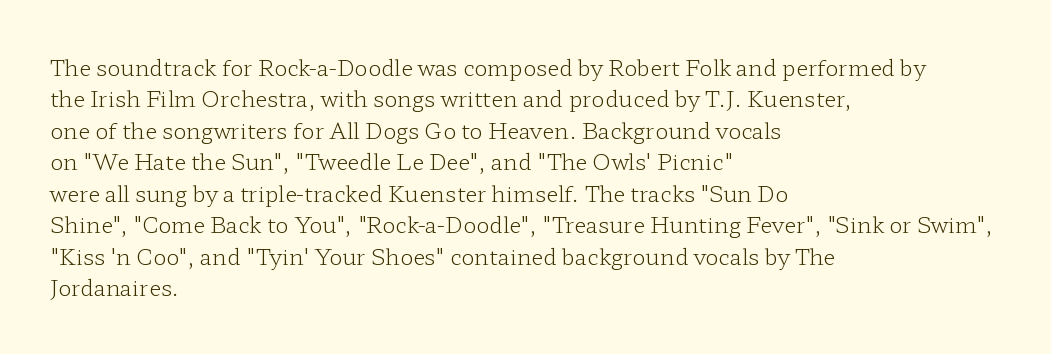
{"italic": "no", "bold": "no", "underline": "no", "align": "left", "line_spacing": "normal", "line_spacing_ratio": 1.43, "letter_spacing": "normal", "letter_spacing_em": 0.0, "glyph_px": 22}
